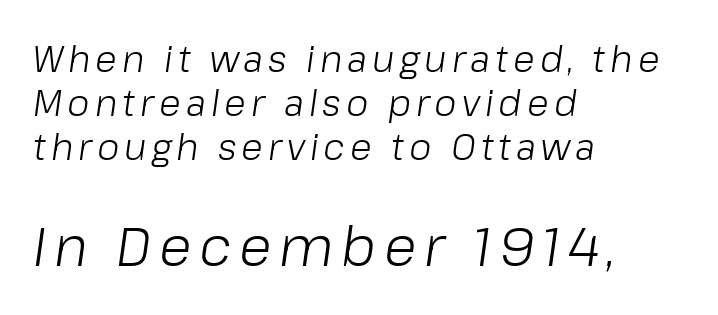
Q: Is the text bold? A: No.
Q: Is the text italic (slanted)? A: Yes, it leans right by about 8 degrees.
Q: Is the text underlined? A: No.
Q: How is the paragraph aligned? A: Left-aligned.
Q: Which block of text is set in a larger size, the first (top) or the second (bottom)? A: The second (bottom) one.
Q: Width (condensed, normal, or wide)? A: Normal.
Q: Stroke contrast? A: Low.
Q: x-height? A: Medium.
Q: Monospaced? A: No.
